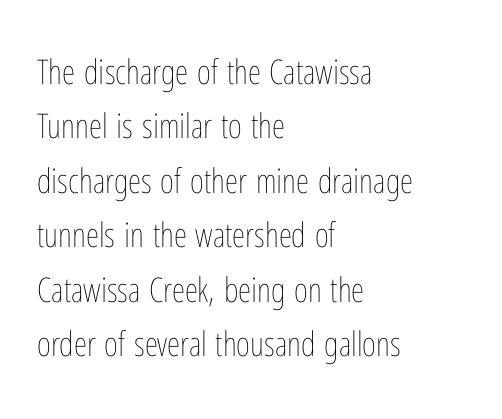
{"italic": "no", "bold": "no", "weight": "thin", "width": "condensed", "stroke_contrast": "low", "x_height": "medium", "monospaced": "no", "underline": "no", "align": "left", "line_spacing": "normal", "line_spacing_ratio": 1.6, "letter_spacing": "normal", "letter_spacing_em": 0.0, "glyph_px": 34}
